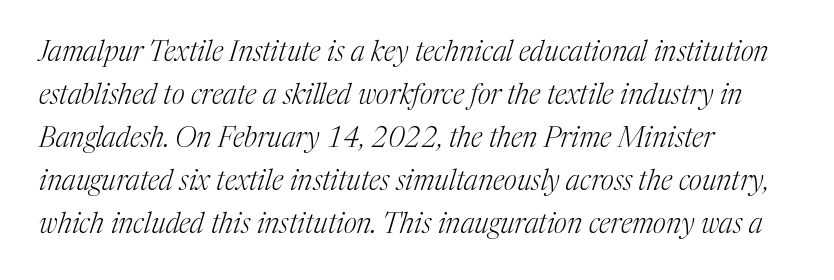
{"serif": "yes", "italic": "yes", "lean": "right", "slant_degrees": 17, "bold": "no", "weight": "light", "width": "normal", "stroke_contrast": "medium", "x_height": "medium", "monospaced": "no", "underline": "no", "align": "left", "line_spacing": "normal", "line_spacing_ratio": 1.54, "letter_spacing": "normal", "letter_spacing_em": 0.0, "glyph_px": 28}
